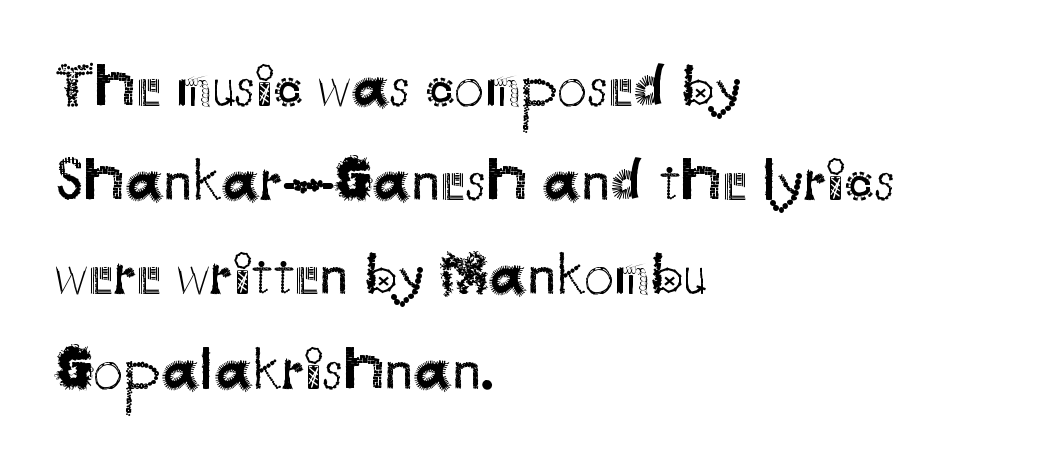
{"serif": "no", "italic": "no", "bold": "no", "weight": "regular", "width": "normal", "stroke_contrast": "medium", "x_height": "small", "monospaced": "no", "underline": "no", "align": "left", "line_spacing": "normal", "line_spacing_ratio": 1.57, "letter_spacing": "normal", "letter_spacing_em": 0.0, "glyph_px": 60}
